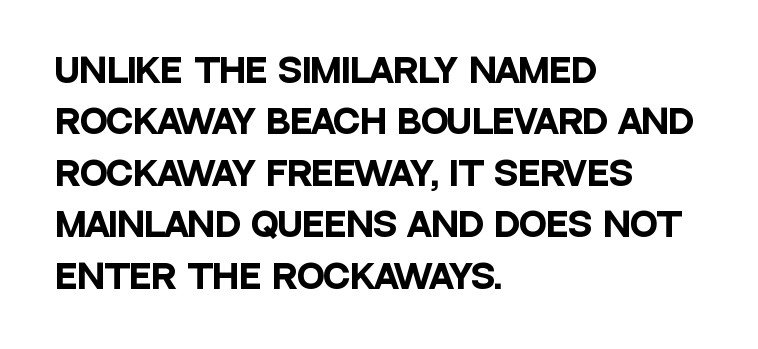
Q: Is the text bold? A: Yes.
Q: Is the text italic (slanted)? A: No, it is upright.
Q: Is the typeface a serif or a sans-serif typeface? A: Sans-serif.
Q: Is the text underlined? A: No.
Q: How is the paragraph aligned? A: Left-aligned.
Q: Is the spacing between letters normal or unusually wide? A: Normal.
Q: Is the spacing between lines tight, normal or loose? A: Normal.
Q: Width (condensed, normal, or wide)? A: Condensed.
Q: Stroke contrast? A: Low.
Q: x-height? A: Large.
Q: Monospaced? A: No.
